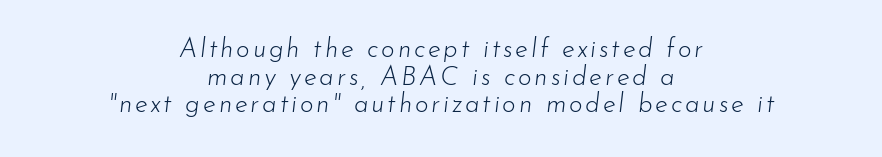
{"italic": "yes", "lean": "right", "slant_degrees": 7, "bold": "no", "underline": "no", "align": "center", "line_spacing": "tight", "line_spacing_ratio": 1.06, "glyph_px": 26}
